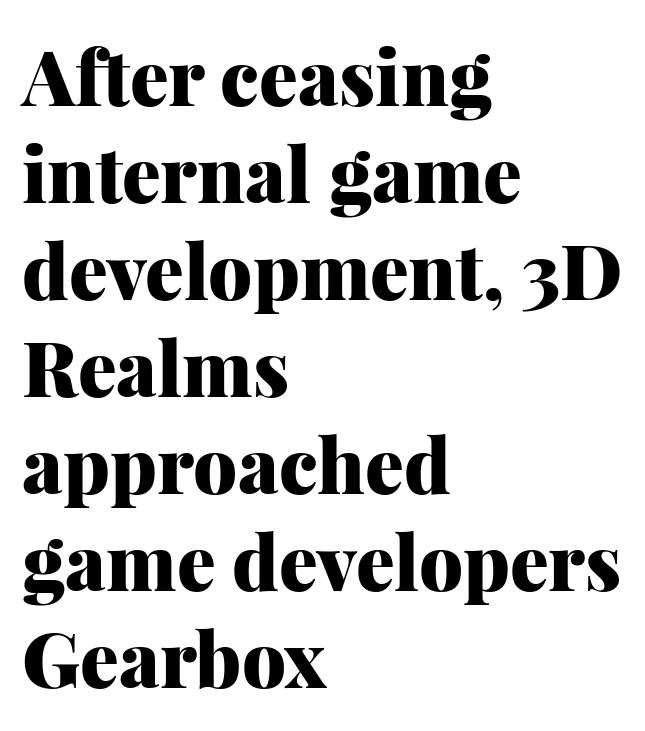
The passage shown is typed in a proportional face where columns would drift. This is the regular roman posture of the typeface. Quick note: interline space is typical. The passage shown has conventional tracking throughout. Descender tails drop into unmarked territory.
